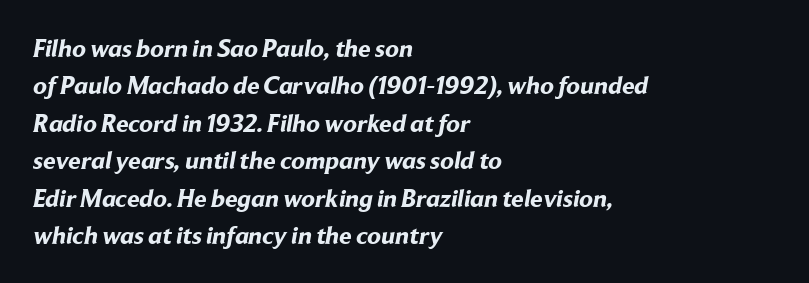
The image shows 25 px bold type; set left-aligned, normal line spacing (1.5x), normal letter spacing, not underlined.
